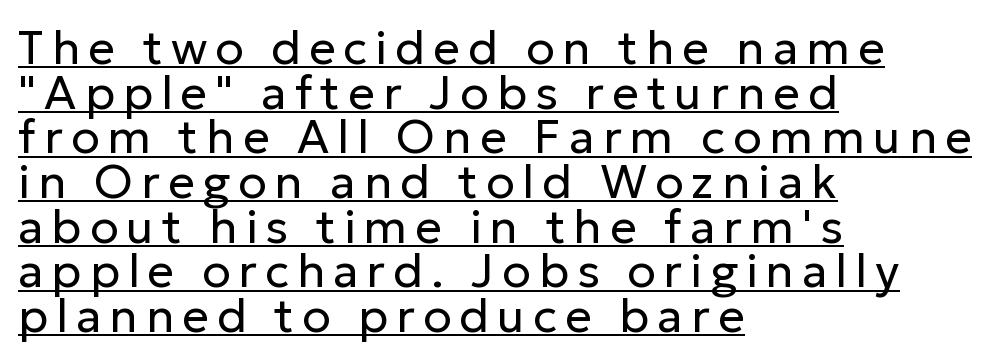
{"serif": "no", "italic": "no", "bold": "no", "weight": "regular", "width": "normal", "stroke_contrast": "low", "x_height": "medium", "monospaced": "no", "underline": "yes", "align": "left", "line_spacing": "tight", "line_spacing_ratio": 0.95, "glyph_px": 47}
